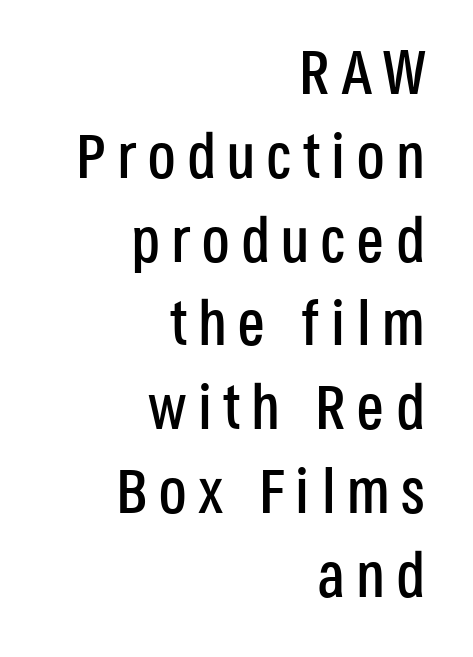
{"serif": "no", "italic": "no", "width": "condensed", "stroke_contrast": "low", "x_height": "large", "monospaced": "no", "underline": "no", "align": "right", "line_spacing": "normal", "line_spacing_ratio": 1.33, "glyph_px": 63}
